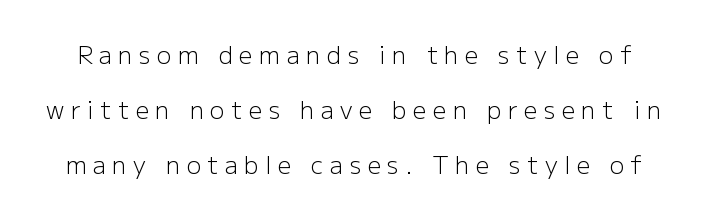
{"italic": "no", "bold": "no", "underline": "no", "line_spacing": "loose", "line_spacing_ratio": 2.3, "letter_spacing": "wide", "letter_spacing_em": 0.27, "glyph_px": 24}
